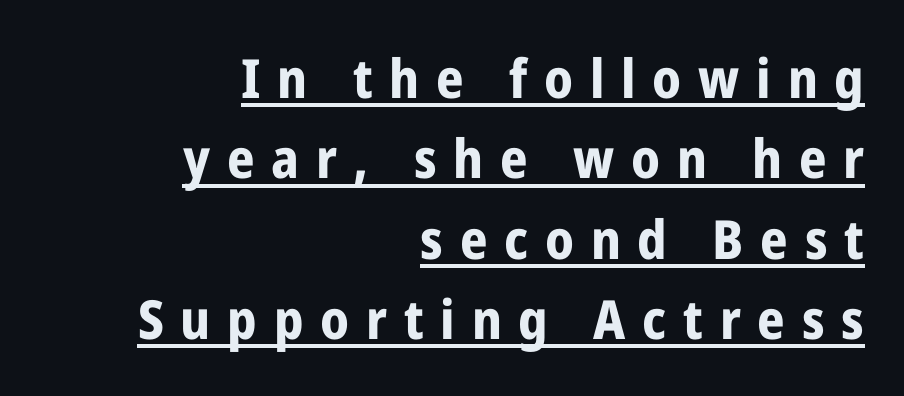
The passage is arranged like a letterhead date or caption credit — flush right. Unlike italic type, these characters show no tilt at all. Looks like regular typesetting: each glyph gets only the width it needs. Weight: bold. Compared with typical body copy, the letter spacing here is much looser.
